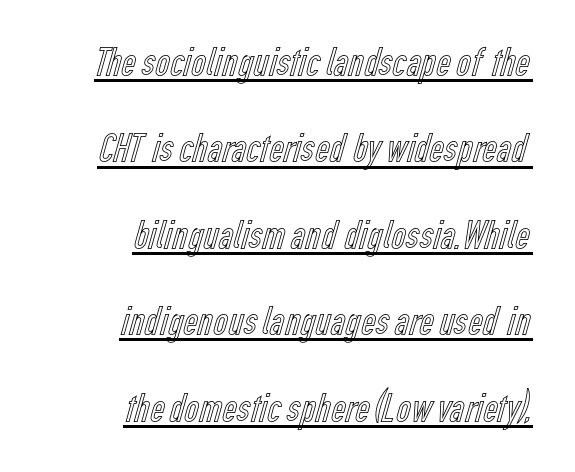
Q: Is the text italic (slanted)? A: Yes.
Q: Is the text underlined? A: Yes.
Q: How is the paragraph aligned? A: Right-aligned.
Q: Is the spacing between letters normal or unusually wide? A: Normal.
Q: Is the spacing between lines tight, normal or loose? A: Loose.
Q: Width (condensed, normal, or wide)? A: Condensed.
Q: x-height? A: Medium.
Q: Monospaced? A: No.
